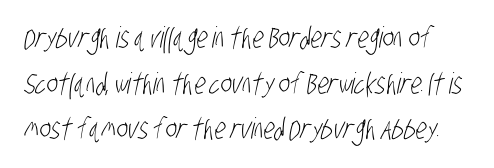
The image shows 29 px light, condensed sans-serif type; set normal line spacing (1.57x), normal letter spacing, not underlined; low stroke contrast and a large x-height.
